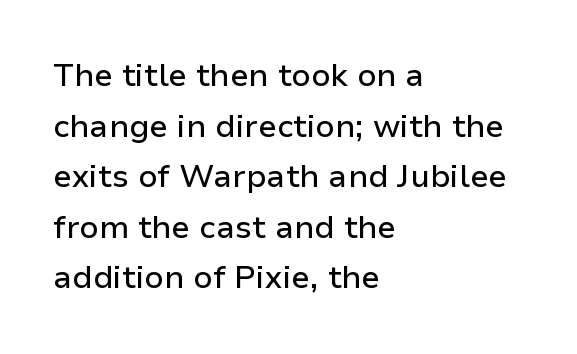
{"serif": "no", "italic": "no", "width": "normal", "stroke_contrast": "low", "x_height": "medium", "monospaced": "no", "underline": "no", "align": "left", "line_spacing": "normal", "line_spacing_ratio": 1.58, "letter_spacing": "normal", "letter_spacing_em": 0.0, "glyph_px": 32}
